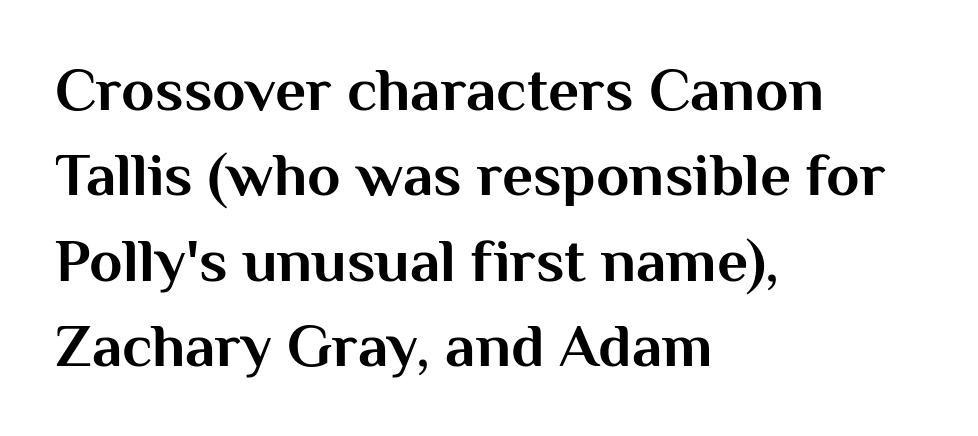
Q: Is the text bold? A: Yes.
Q: Is the text italic (slanted)? A: No, it is upright.
Q: Is the typeface a serif or a sans-serif typeface? A: Sans-serif.
Q: Is the text underlined? A: No.
Q: How is the paragraph aligned? A: Left-aligned.
Q: Is the spacing between letters normal or unusually wide? A: Normal.
Q: Is the spacing between lines tight, normal or loose? A: Normal.
Q: Width (condensed, normal, or wide)? A: Normal.
Q: Stroke contrast? A: Medium.
Q: x-height? A: Medium.
Q: Monospaced? A: No.
